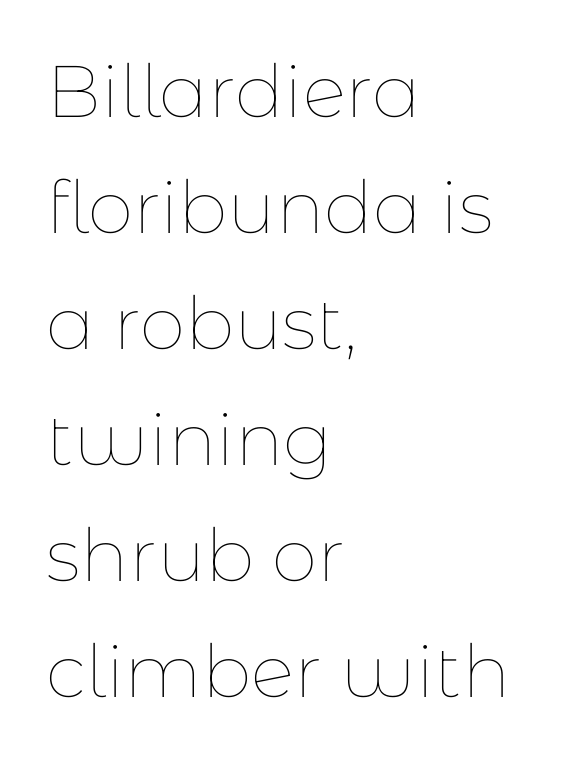
{"italic": "no", "bold": "no", "weight": "thin", "width": "normal", "stroke_contrast": "low", "x_height": "medium", "monospaced": "no", "underline": "no", "align": "left", "line_spacing": "normal", "line_spacing_ratio": 1.59, "letter_spacing": "normal", "letter_spacing_em": 0.0, "glyph_px": 73}
